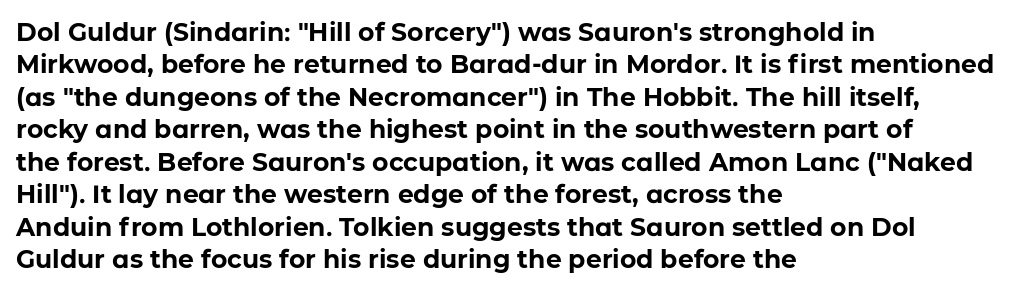
A typesetter would mark this as roman, not italic. The strokes are fattened all the way to bold. Beneath every word, the page is bare. The letters sit at their default tracking, neither squeezed nor spread. Notice how the passage keeps a crisp vertical edge on the left only. The lines sit at an ordinary, default distance from one another.
